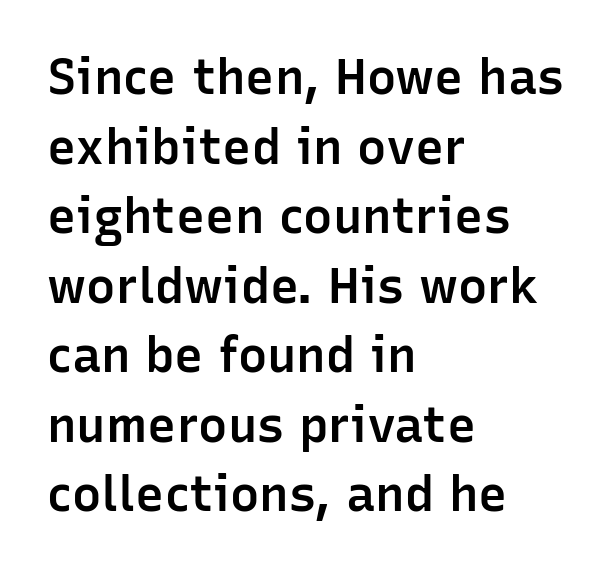
{"serif": "no", "italic": "no", "bold": "semi", "weight": "semibold", "width": "normal", "stroke_contrast": "low", "x_height": "medium", "monospaced": "no", "underline": "no", "align": "left", "line_spacing": "normal", "line_spacing_ratio": 1.42, "letter_spacing": "normal", "letter_spacing_em": 0.0, "glyph_px": 49}
